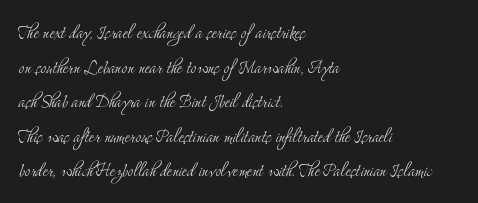
The image shows 22 px text type; set left-aligned, normal line spacing (1.57x), normal letter spacing, not underlined.
